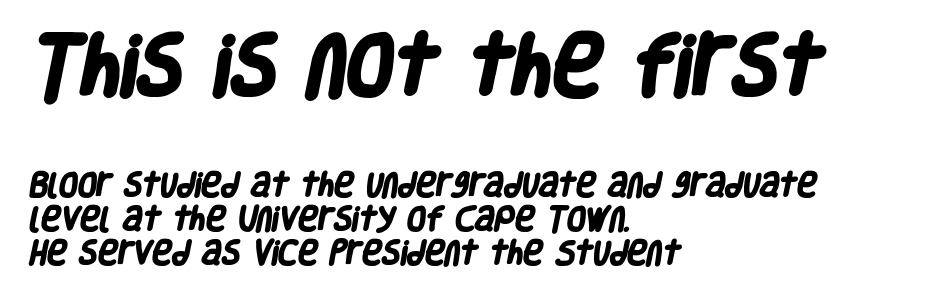
The image shows 68 px heavy, condensed sans-serif type; set left-aligned, normal line spacing (1.27x), normal letter spacing, not underlined; the first (top) block is 2.52x larger; low stroke contrast and a large x-height.
